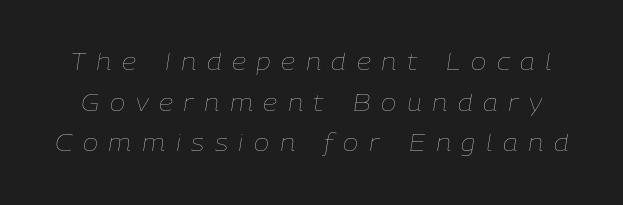
Yep, that's italic — everything's leaning. Plain, unruled lines of type. The letters are spread apart with noticeably loose tracking. Caption: face not bold, strokes unweighted.
